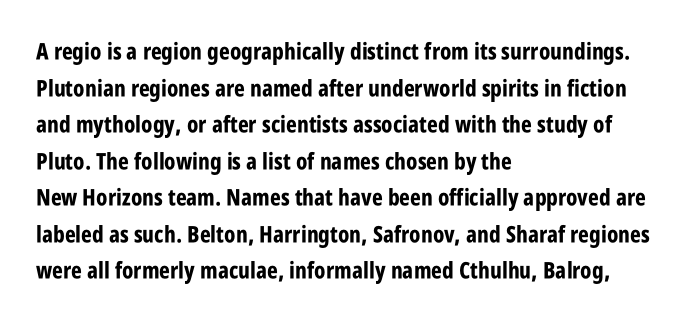
Visually the block forms a straight wall on the left and a jagged coastline on the right. The letters are bold, with thick, heavy strokes. The gap between lines stays unmarked. This sample keeps an unexceptional amount of space between lines. The horizontal fit of the characters is conventional and even. Vertical strokes here are truly vertical.
